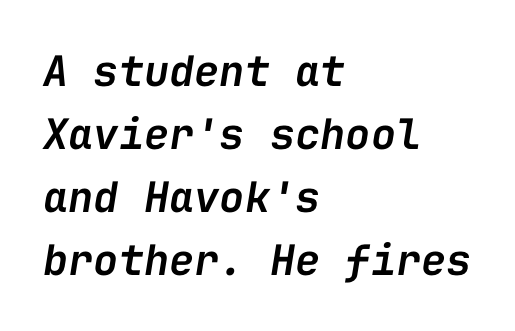
The gaps between neighbouring characters are ordinary and unremarkable. Horizontal alignment here is leftward, the default for most running prose. Is this a fixed-width face? Yes — each glyph sits in an identical cell. Rendered with sloped, italic letterforms.
